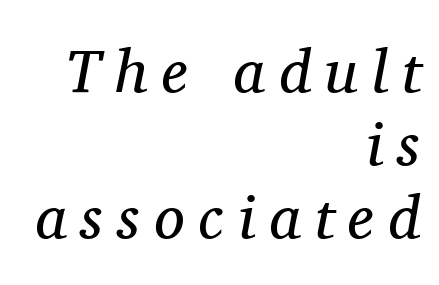
Does extra space separate the letters? Yes, quite a lot of it. Looks like regular typesetting: each glyph gets only the width it needs. Teacher's note: observe the even right margin — that is flush-right alignment. The letters look calm and open, with moderate or lighter stems. To sum up the face: it has serifs.
